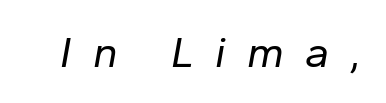
Compared with typical body copy, the letter spacing here is much looser. Is this a heavy cut? Hardly; it is regular or lighter. Yep, that's italic — everything's leaning. The foot of each line stays bare and open. These lines are rendered in a variable-pitch font.
